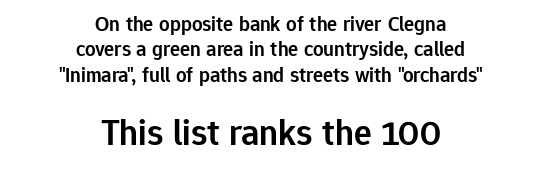
Q: Is the text bold? A: Semi-bold.
Q: Is the text italic (slanted)? A: No, it is upright.
Q: Is the typeface a serif or a sans-serif typeface? A: Sans-serif.
Q: Is the text underlined? A: No.
Q: How is the paragraph aligned? A: Centered.
Q: Is the spacing between letters normal or unusually wide? A: Normal.
Q: Which block of text is set in a larger size, the first (top) or the second (bottom)? A: The second (bottom) one.
Q: Width (condensed, normal, or wide)? A: Normal.
Q: Stroke contrast? A: Low.
Q: x-height? A: Medium.
Q: Monospaced? A: No.
